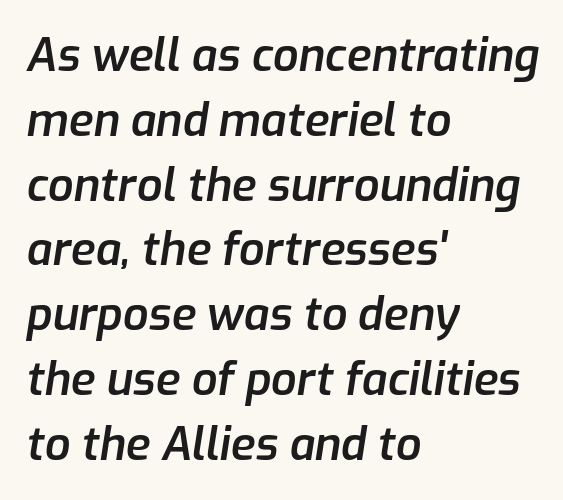
The image shows 45 px semibold type, italic (leaning right); set left-aligned, normal line spacing (1.44x), normal letter spacing, not underlined; low stroke contrast and a medium x-height.
